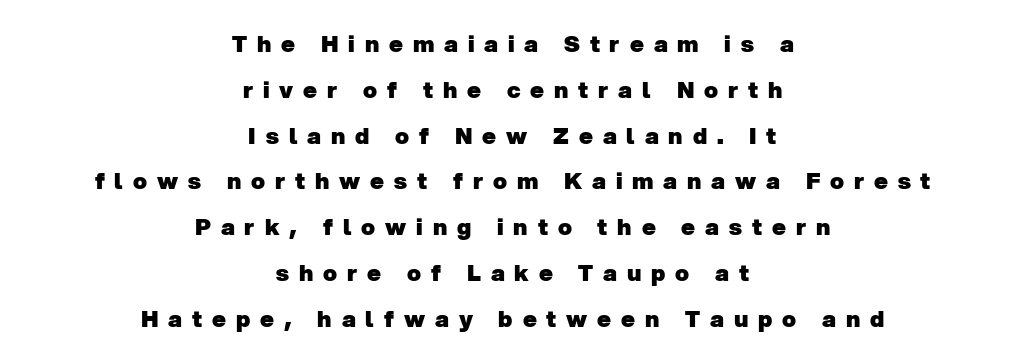
{"bold": "yes", "underline": "no", "align": "center", "line_spacing": "loose", "line_spacing_ratio": 1.99, "letter_spacing": "wide", "letter_spacing_em": 0.43, "glyph_px": 23}
